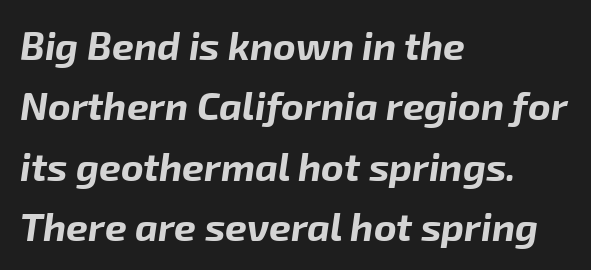
Regarding leading, the lines here are spaced in the standard way. This is oblique type, the kind used for emphasis or titles. Is this a fixed-width face? No — the glyphs have proportional, varying widths. The passage shown has conventional tracking throughout. Stroke thickness is high; the sample reads as a true bold. The space directly below the letters is spotless.
